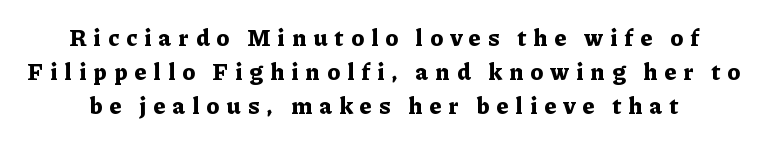
Q: Is the text bold? A: Yes.
Q: Is the text italic (slanted)? A: No, it is upright.
Q: Is the text underlined? A: No.
Q: Is the spacing between letters normal or unusually wide? A: Unusually wide.
Q: Is the spacing between lines tight, normal or loose? A: Normal.
